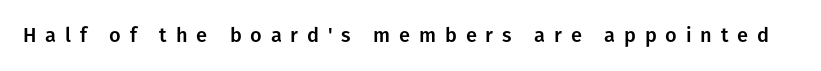
The image shows 20 px text type, upright; set unusually wide letter spacing (+0.44 em), not underlined.
